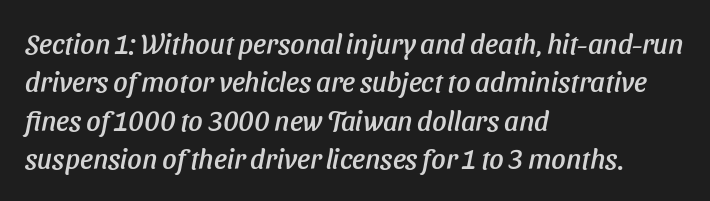
{"width": "normal", "stroke_contrast": "low", "x_height": "medium", "monospaced": "no", "underline": "no", "align": "left", "line_spacing": "normal", "line_spacing_ratio": 1.37, "letter_spacing": "normal", "letter_spacing_em": 0.0, "glyph_px": 28}
